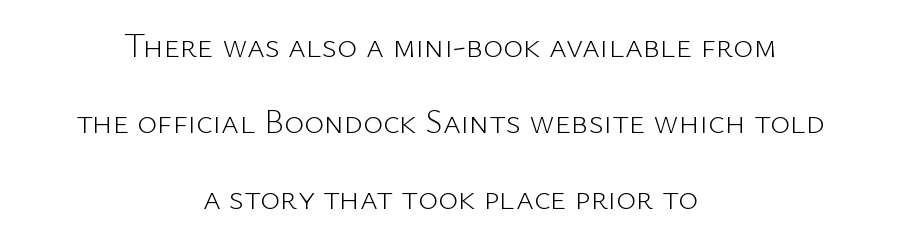
Leading is clearly above the norm, producing a sparse column. The typeface has the unassuming heft of standard copy or less. The text block is weighted toward neither margin, spreading evenly from the middle. Has an underline been added? It has not. The face used here is proportionally spaced, like ordinary book or web type. You can tell it's not italic because the verticals are truly vertical.
